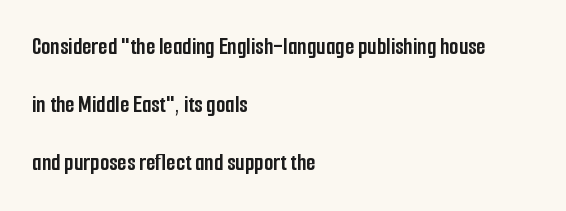
One glance says open: line gaps are wider than usual. Left-aligned paragraph, ragged on the right. Thick stems and heavy bowls — unmistakably bold. The lettering stays uniformly vertical, giving the passage a roman look.
